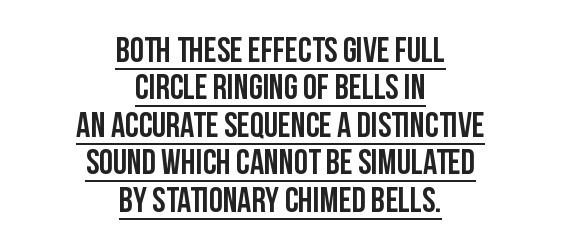
{"serif": "no", "italic": "no", "width": "condensed", "stroke_contrast": "low", "x_height": "large", "monospaced": "no", "underline": "yes", "align": "center", "line_spacing": "tight", "line_spacing_ratio": 1.07, "letter_spacing": "normal", "letter_spacing_em": 0.0, "glyph_px": 35}
